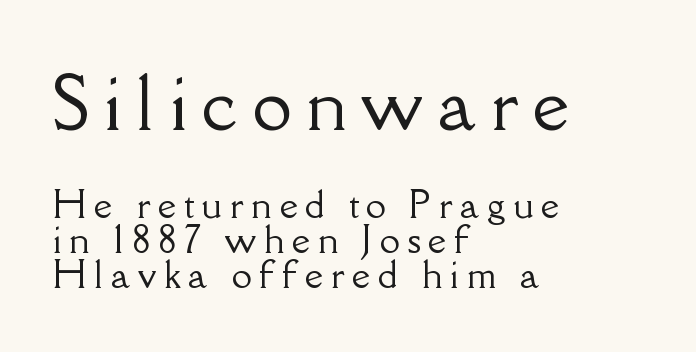
{"serif": "yes", "italic": "no", "width": "normal", "stroke_contrast": "low", "x_height": "small", "monospaced": "no", "underline": "no", "align": "left", "line_spacing": "tight", "line_spacing_ratio": 0.97, "letter_spacing": "wide", "letter_spacing_em": 0.21, "larger_block": "first", "size_ratio": 1.97, "glyph_px": 71}
